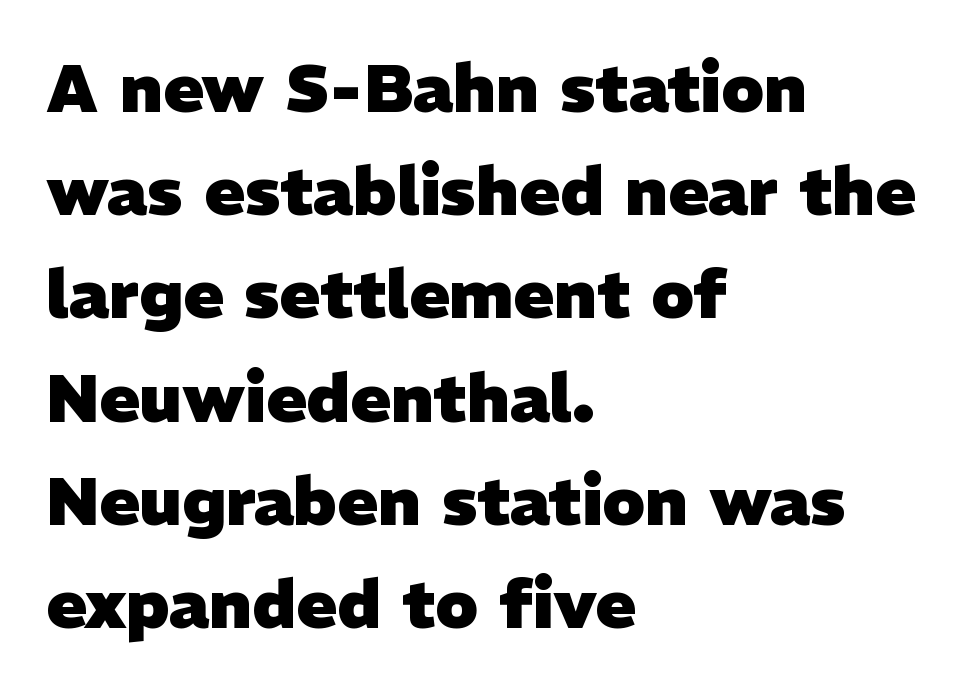
The line texture is even and compact thanks to regular tracking. These lines are rendered in a variable-pitch font. Evenly set lines give the paragraph a standard silhouette. The lines in this sample share a left origin and differ only in where they stop. You'd pick this weight for a headline — it's a proper bold. The space directly below the letters is spotless.
